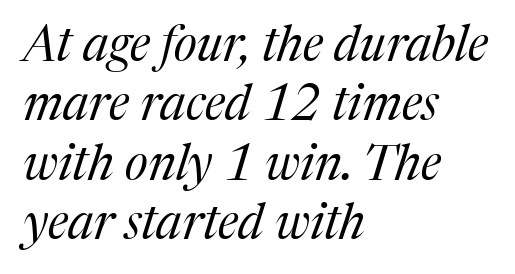
Q: Is the text bold? A: No.
Q: Is the text italic (slanted)? A: Yes, it leans right by about 17 degrees.
Q: Is the typeface a serif or a sans-serif typeface? A: Serif.
Q: Is the text underlined? A: No.
Q: How is the paragraph aligned? A: Left-aligned.
Q: Is the spacing between letters normal or unusually wide? A: Normal.
Q: Width (condensed, normal, or wide)? A: Normal.
Q: Stroke contrast? A: Medium.
Q: x-height? A: Medium.
Q: Monospaced? A: No.
